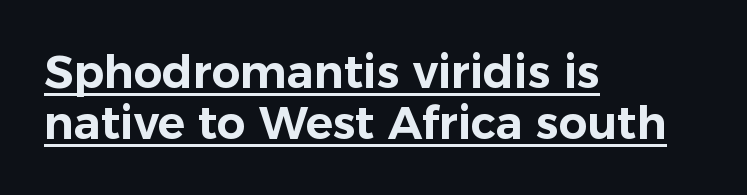
{"serif": "no", "italic": "no", "width": "normal", "stroke_contrast": "low", "x_height": "medium", "monospaced": "no", "underline": "yes", "align": "left", "line_spacing": "tight", "line_spacing_ratio": 1.13, "letter_spacing": "normal", "letter_spacing_em": 0.0, "glyph_px": 45}
